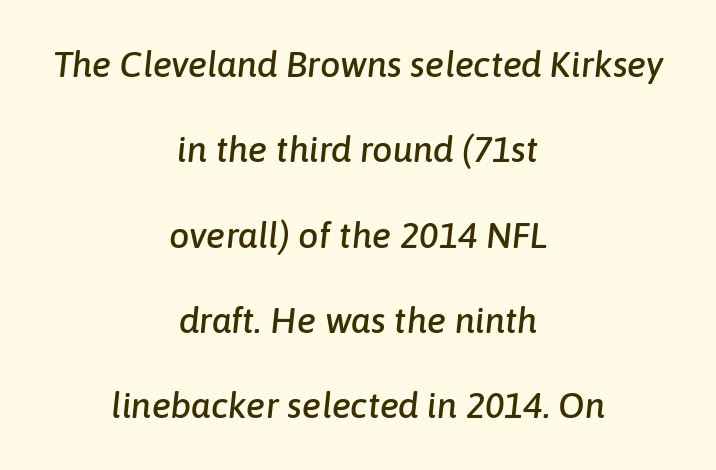
Designer's note — italics engaged. Looks like regular typesetting: each glyph gets only the width it needs. The space directly below the letters is spotless. Horizontal bands of white between lines are thick stripes.
